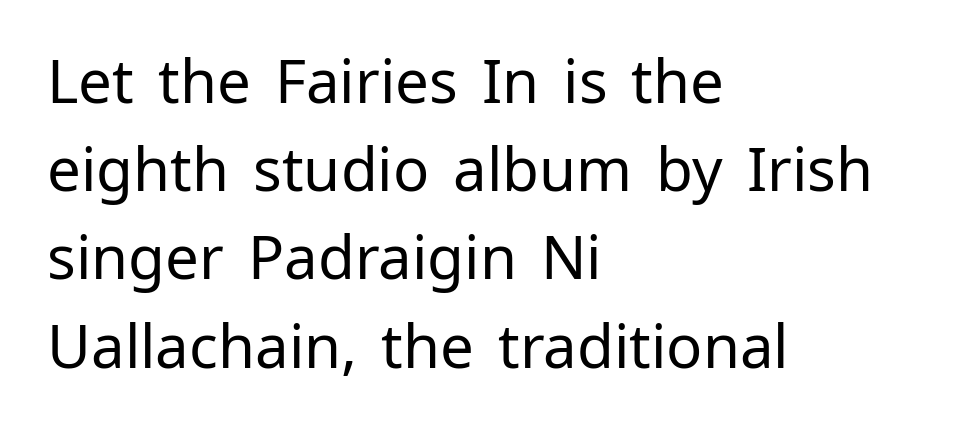
Q: Is the text bold? A: No.
Q: Is the text italic (slanted)? A: No, it is upright.
Q: Is the typeface a serif or a sans-serif typeface? A: Sans-serif.
Q: Is the text underlined? A: No.
Q: How is the paragraph aligned? A: Left-aligned.
Q: Is the spacing between letters normal or unusually wide? A: Normal.
Q: Is the spacing between lines tight, normal or loose? A: Normal.
Q: Width (condensed, normal, or wide)? A: Normal.
Q: Stroke contrast? A: Low.
Q: x-height? A: Medium.
Q: Monospaced? A: No.
